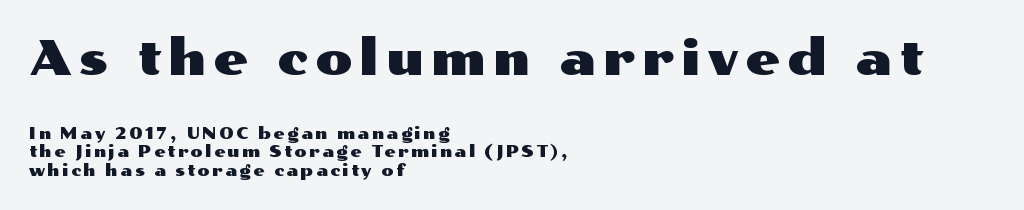
{"serif": "no", "italic": "no", "width": "wide", "stroke_contrast": "medium", "x_height": "medium", "monospaced": "no", "underline": "no", "align": "left", "line_spacing": "tight", "line_spacing_ratio": 1.14, "larger_block": "first", "size_ratio": 3.06, "glyph_px": 49}
